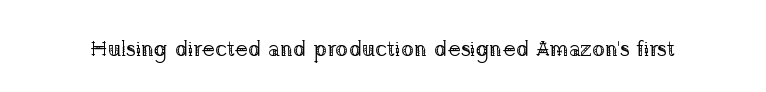
The space directly below the letters is spotless. Quick note: not italic, upright. The line texture is even and compact thanks to regular tracking. These glyphs show unthickened strokes, regular width or finer.
